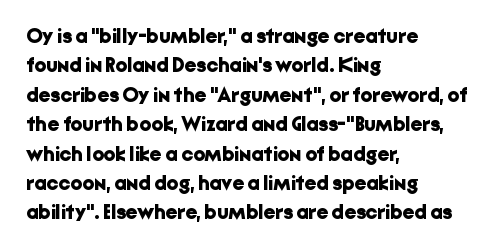
Q: Is the text bold? A: Yes.
Q: Is the text italic (slanted)? A: No, it is upright.
Q: Is the text underlined? A: No.
Q: How is the paragraph aligned? A: Left-aligned.
Q: Is the spacing between letters normal or unusually wide? A: Normal.
Q: Is the spacing between lines tight, normal or loose? A: Normal.
